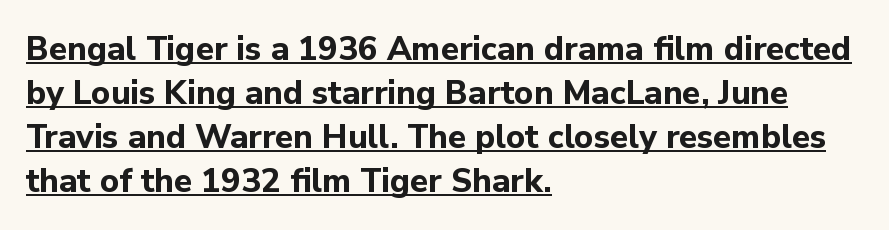
{"serif": "no", "italic": "no", "bold": "yes", "weight": "bold", "width": "normal", "stroke_contrast": "low", "x_height": "medium", "monospaced": "no", "underline": "yes", "align": "left", "line_spacing": "normal", "line_spacing_ratio": 1.33, "letter_spacing": "normal", "letter_spacing_em": 0.0, "glyph_px": 33}
